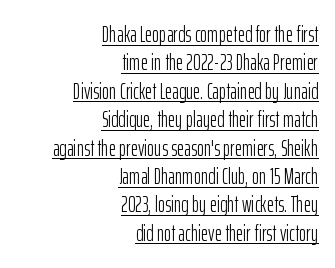
Q: Is the text bold? A: No.
Q: Is the text italic (slanted)? A: No, it is upright.
Q: Is the text underlined? A: Yes.
Q: How is the paragraph aligned? A: Right-aligned.
Q: Is the spacing between letters normal or unusually wide? A: Normal.
Q: Is the spacing between lines tight, normal or loose? A: Normal.
